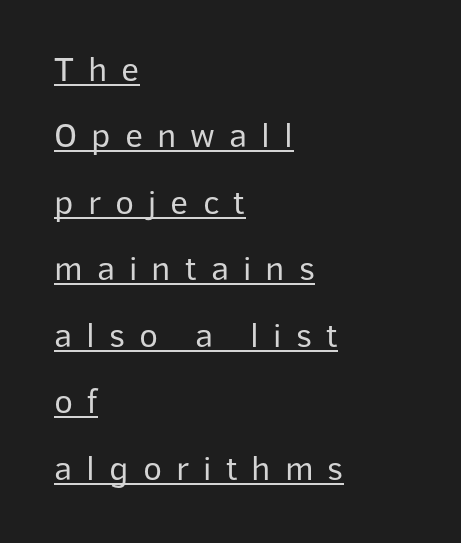
Each letter keeps its own natural width here, so spacing adapts to shape. Quick note: not italic, upright. Which margin do the lines hug? The left one — the right edge is uneven. Compared with typical paragraphs, the rows here are farther apart. You can see a thin bar hugging the bottom of the glyphs.
